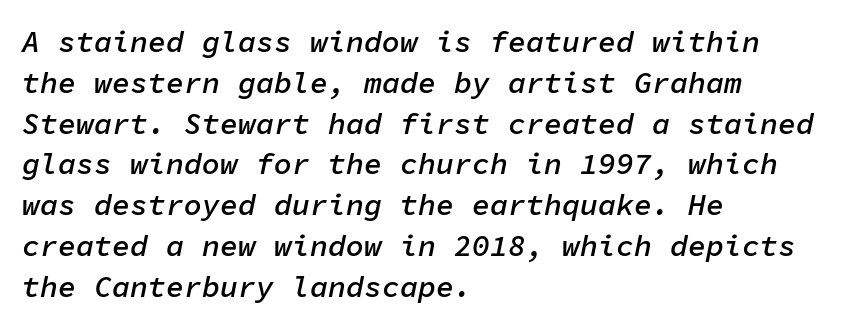
The image shows 30 px semibold type, italic (leaning right), monospaced; set left-aligned, normal line spacing (1.36x), normal letter spacing, not underlined; low stroke contrast and a medium x-height.
